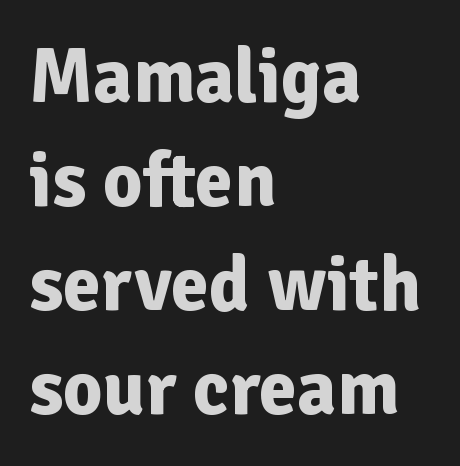
{"serif": "no", "italic": "no", "bold": "yes", "weight": "bold", "width": "normal", "stroke_contrast": "low", "x_height": "medium", "monospaced": "no", "underline": "no", "align": "left", "line_spacing": "normal", "line_spacing_ratio": 1.35, "letter_spacing": "normal", "letter_spacing_em": 0.0, "glyph_px": 77}
